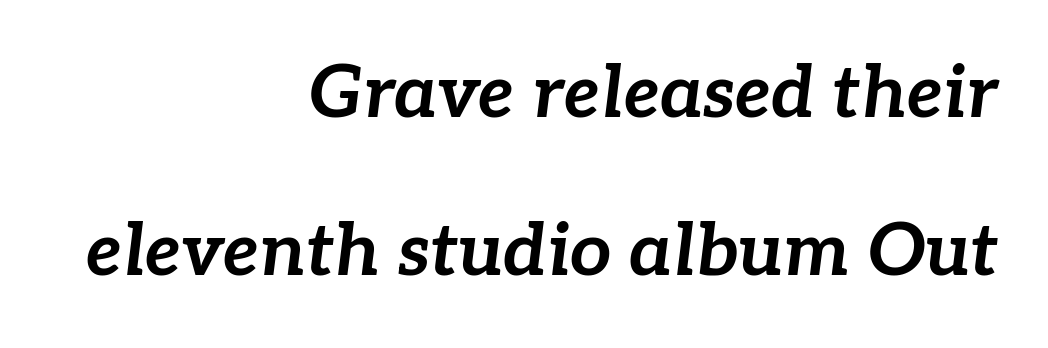
Q: Is the text bold? A: Yes.
Q: Is the text italic (slanted)? A: Yes, it leans right by about 7 degrees.
Q: Is the text underlined? A: No.
Q: How is the paragraph aligned? A: Right-aligned.
Q: Is the spacing between letters normal or unusually wide? A: Normal.
Q: Is the spacing between lines tight, normal or loose? A: Loose.
Q: Width (condensed, normal, or wide)? A: Normal.
Q: Stroke contrast? A: Low.
Q: x-height? A: Medium.
Q: Monospaced? A: No.
